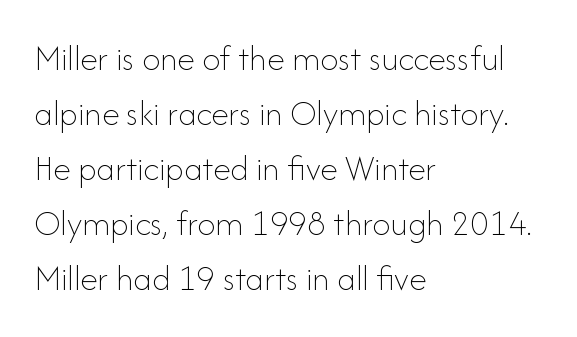
{"italic": "no", "bold": "no", "weight": "thin", "width": "normal", "stroke_contrast": "low", "x_height": "small", "monospaced": "no", "underline": "no", "align": "left", "line_spacing": "normal", "line_spacing_ratio": 1.53, "letter_spacing": "normal", "letter_spacing_em": 0.0, "glyph_px": 36}
